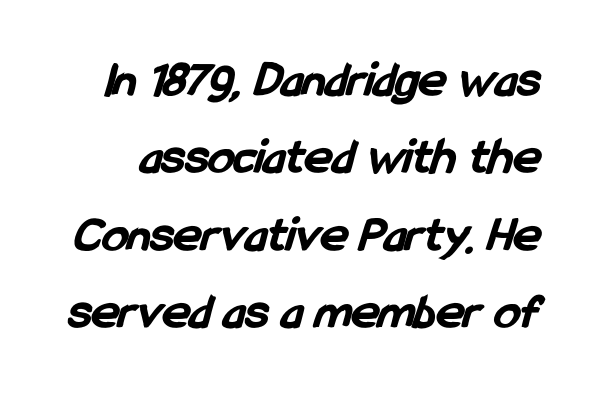
{"serif": "no", "bold": "yes", "weight": "bold", "width": "condensed", "stroke_contrast": "low", "x_height": "medium", "monospaced": "no", "underline": "no", "line_spacing": "normal", "line_spacing_ratio": 1.49, "letter_spacing": "normal", "letter_spacing_em": 0.0, "glyph_px": 52}
